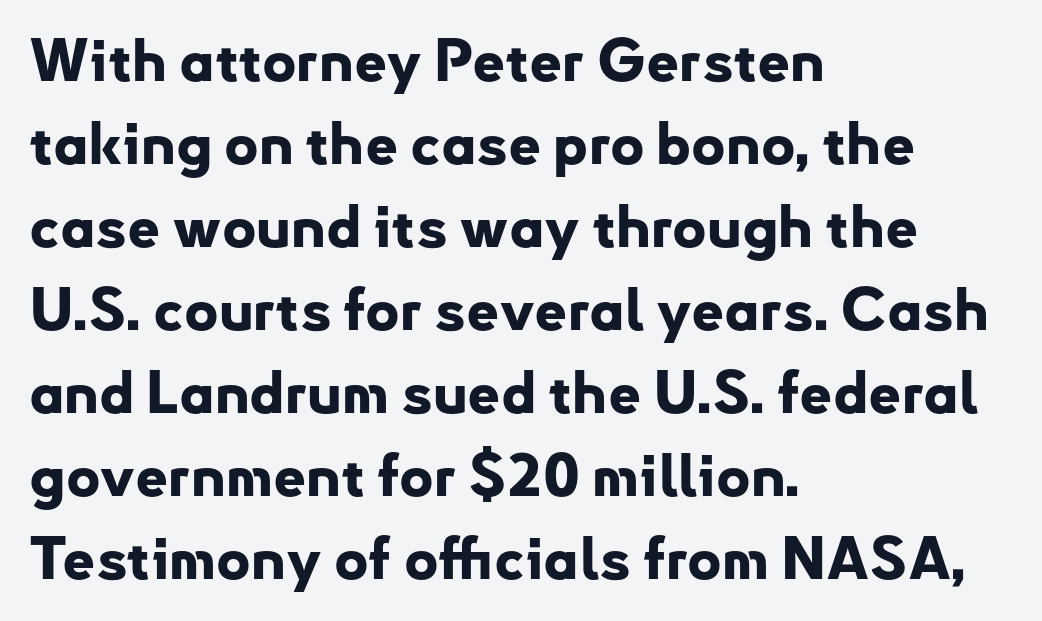
Heft: maximum for text — a bold. Unlike a traditional serif, this face leaves its strokes unadorned. The rendering keeps characters at their native spacing. Left-aligned paragraph, ragged on the right.
